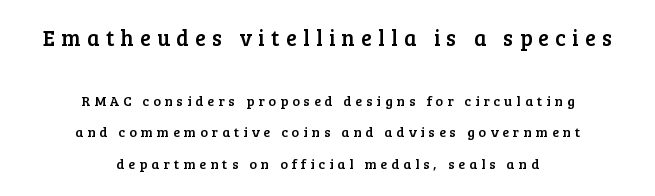
Q: Is the text italic (slanted)? A: No, it is upright.
Q: Is the text underlined? A: No.
Q: How is the paragraph aligned? A: Centered.
Q: Is the spacing between letters normal or unusually wide? A: Unusually wide.
Q: Is the spacing between lines tight, normal or loose? A: Loose.
Q: Which block of text is set in a larger size, the first (top) or the second (bottom)? A: The first (top) one.
